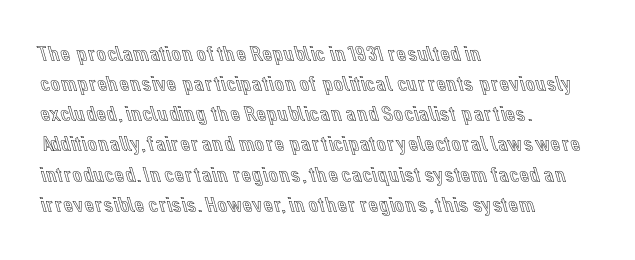
{"underline": "no", "align": "left", "line_spacing": "normal", "line_spacing_ratio": 1.37, "letter_spacing": "normal", "letter_spacing_em": 0.0, "glyph_px": 22}
